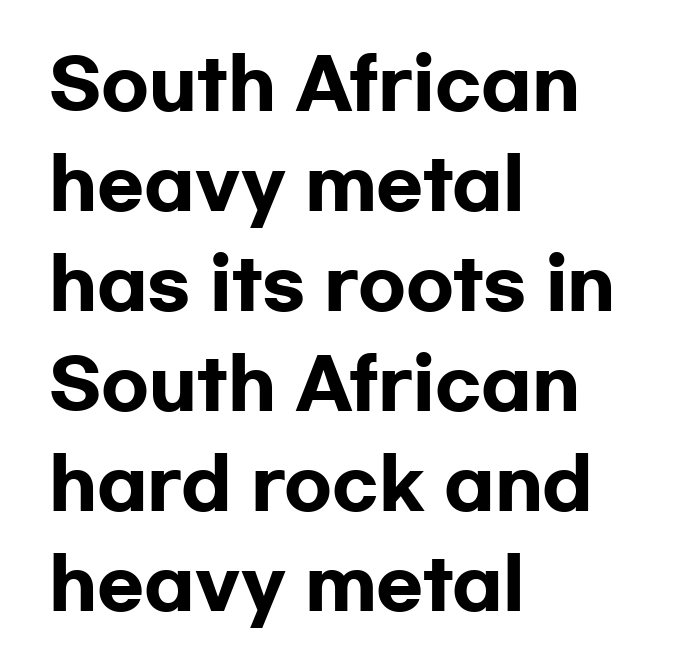
The image shows 69 px heavy, wide sans-serif type, upright; set left-aligned, normal line spacing (1.45x), normal letter spacing, not underlined; low stroke contrast and a medium x-height.
